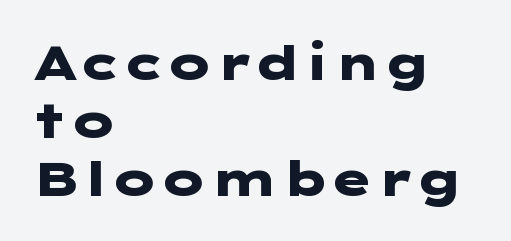
Q: Is the text bold? A: Yes.
Q: Is the text italic (slanted)? A: No, it is upright.
Q: Is the typeface a serif or a sans-serif typeface? A: Sans-serif.
Q: Is the text underlined? A: No.
Q: How is the paragraph aligned? A: Left-aligned.
Q: Is the spacing between letters normal or unusually wide? A: Normal.
Q: Width (condensed, normal, or wide)? A: Wide.
Q: Stroke contrast? A: Low.
Q: x-height? A: Medium.
